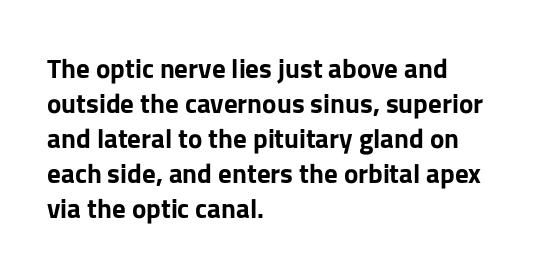
Is there much room between lines? A standard amount, neither cramped nor airy. Emphasis by weight is at full strength: bold. Each word holds together tightly as a unit, with standard inter-letter gaps. Rule under the text: the space is simply empty. Style check: upright. Does the copy run flush right? No — it runs flush left.
